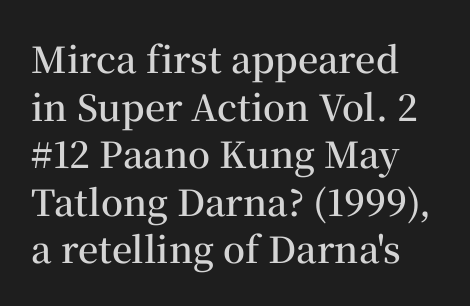
{"serif": "yes", "italic": "no", "bold": "semi", "weight": "semibold", "width": "normal", "stroke_contrast": "medium", "x_height": "medium", "monospaced": "no", "underline": "no", "line_spacing": "normal", "line_spacing_ratio": 1.32, "letter_spacing": "normal", "letter_spacing_em": 0.0, "glyph_px": 36}
